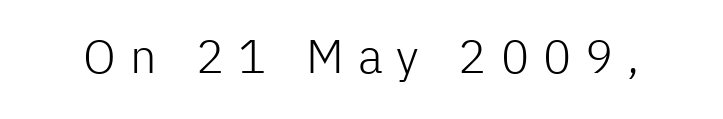
Q: Is the text bold? A: No.
Q: Is the text italic (slanted)? A: No, it is upright.
Q: Is the typeface a serif or a sans-serif typeface? A: Sans-serif.
Q: Is the text underlined? A: No.
Q: Is the spacing between letters normal or unusually wide? A: Unusually wide.
Q: Width (condensed, normal, or wide)? A: Normal.
Q: Stroke contrast? A: Low.
Q: x-height? A: Medium.
Q: Monospaced? A: No.
